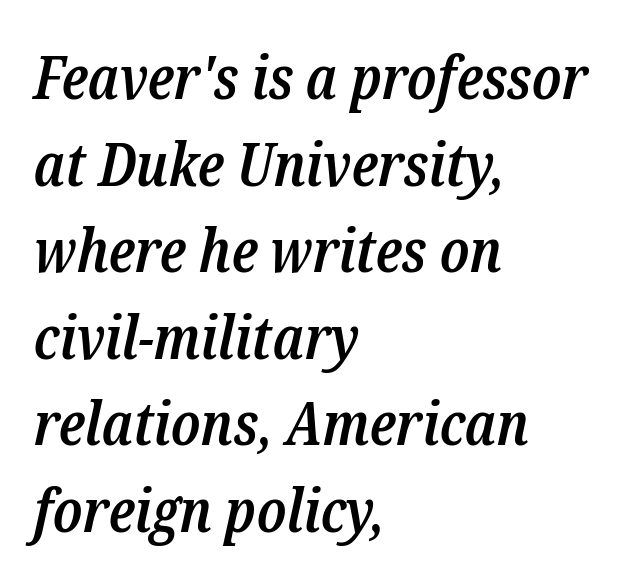
{"serif": "yes", "italic": "yes", "lean": "right", "slant_degrees": 12, "bold": "semi", "weight": "semibold", "width": "condensed", "stroke_contrast": "low", "x_height": "medium", "monospaced": "no", "underline": "no", "align": "left", "line_spacing": "normal", "line_spacing_ratio": 1.42, "letter_spacing": "normal", "letter_spacing_em": 0.0, "glyph_px": 61}
